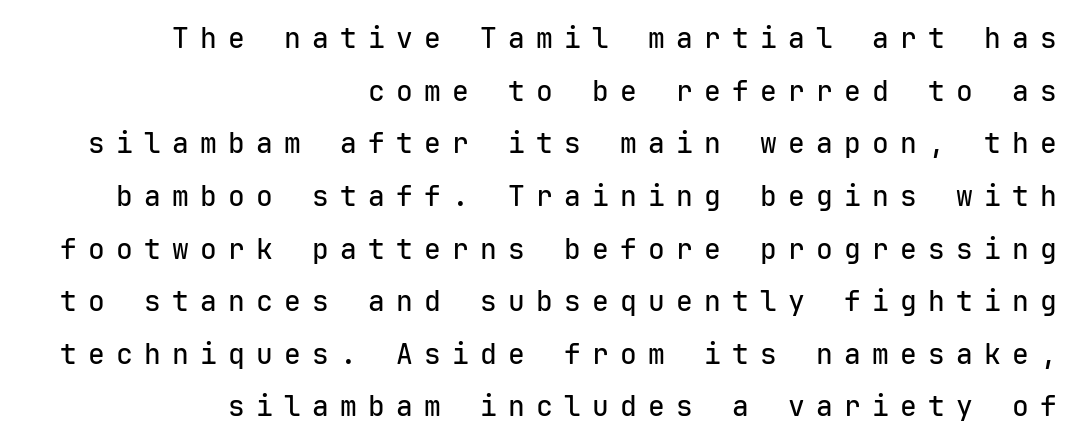
The area under the type is left untouched. Where is the straight margin? On the right. The rendering inserts visible extra space after every character. The passage shown is typed in a monospace face where columns stay perfectly aligned.
